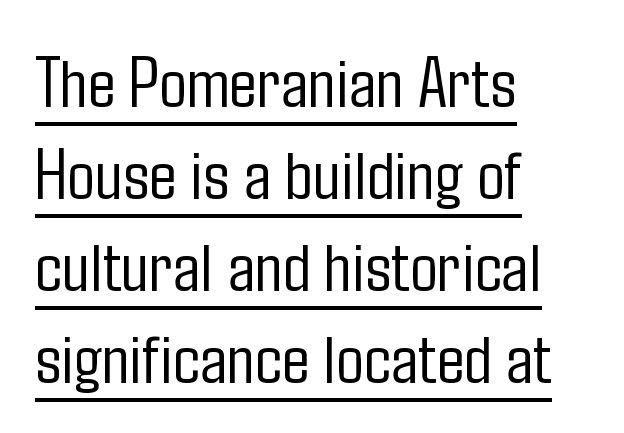
The image shows 73 px light, condensed sans-serif type, upright; set left-aligned, normal line spacing (1.26x), normal letter spacing, underlined; low stroke contrast and a medium x-height.
